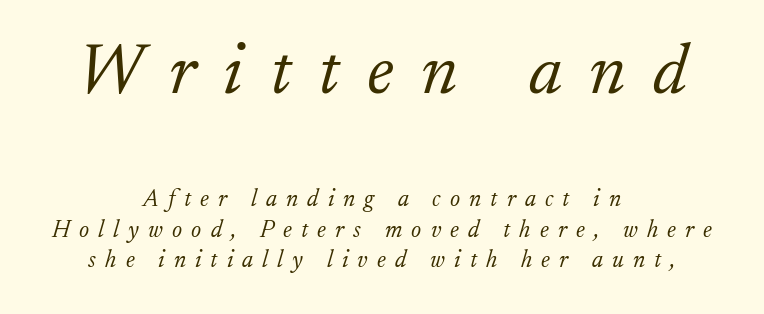
Q: Is the text bold? A: No.
Q: Is the text italic (slanted)? A: Yes, it leans right by about 17 degrees.
Q: Is the typeface a serif or a sans-serif typeface? A: Serif.
Q: Is the text underlined? A: No.
Q: How is the paragraph aligned? A: Centered.
Q: Is the spacing between letters normal or unusually wide? A: Unusually wide.
Q: Is the spacing between lines tight, normal or loose? A: Normal.
Q: Which block of text is set in a larger size, the first (top) or the second (bottom)? A: The first (top) one.
Q: Width (condensed, normal, or wide)? A: Normal.
Q: Stroke contrast? A: Low.
Q: x-height? A: Small.
Q: Monospaced? A: No.
